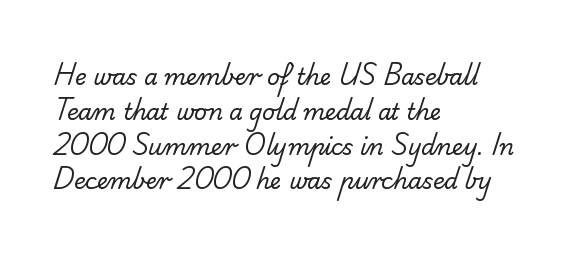
{"bold": "no", "underline": "no", "align": "left", "line_spacing": "normal", "line_spacing_ratio": 1.58, "letter_spacing": "normal", "letter_spacing_em": 0.0, "glyph_px": 22}
